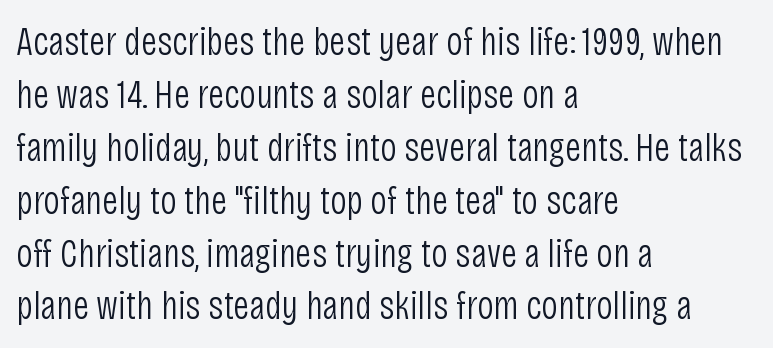
Weight: not bold — regular or lighter. The characters display no serif detailing; their extremities are plain. This rendering leaves character spacing at its baseline value. Spacing verdict: proportional, widths tailored to each character. Regular leading. Italic? Not at all — the glyphs are vertical.
